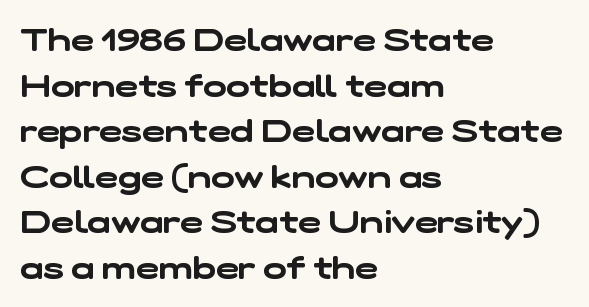
The image shows 31 px wide sans-serif type; set left-aligned, normal line spacing (1.47x), normal letter spacing, not underlined; low stroke contrast and a medium x-height.
